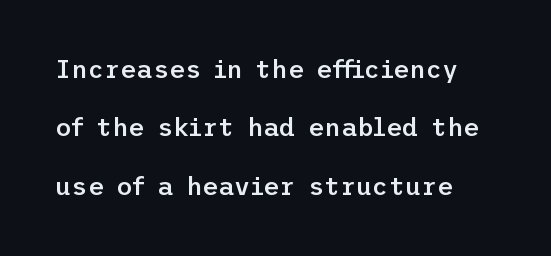
{"italic": "no", "bold": "semi", "underline": "no", "line_spacing": "loose", "line_spacing_ratio": 2.34, "letter_spacing": "normal", "letter_spacing_em": 0.0, "glyph_px": 25}
